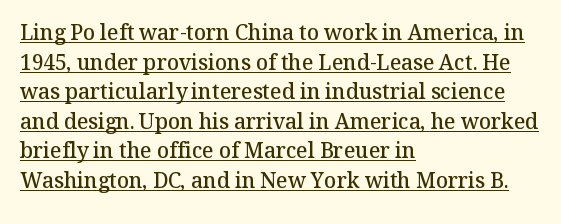
The image shows 21 px text type, upright; set left-aligned, normal line spacing (1.41x), normal letter spacing, underlined.
